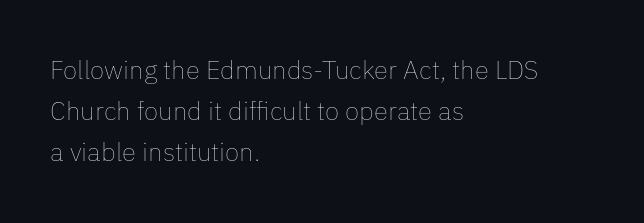
The words here are not underlined. Unbolded letterforms with no extra heft. Quick note: interline space is typical. These lines stack with their left ends in a neat column. Ordinary non-slanted type is in use. Here the glyphs are tracked normally, forming tight word shapes.
